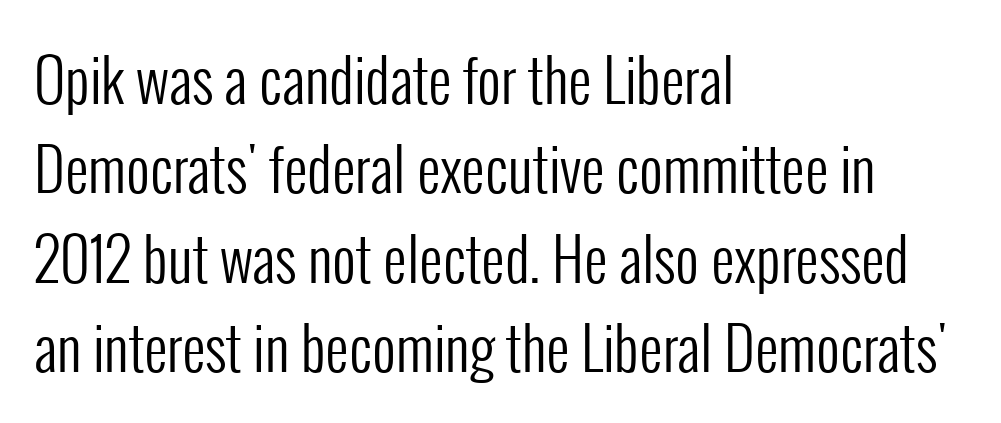
{"serif": "no", "italic": "no", "bold": "no", "weight": "regular", "width": "condensed", "stroke_contrast": "low", "x_height": "medium", "monospaced": "no", "underline": "no", "align": "left", "line_spacing": "normal", "line_spacing_ratio": 1.54, "letter_spacing": "normal", "letter_spacing_em": 0.0, "glyph_px": 58}
